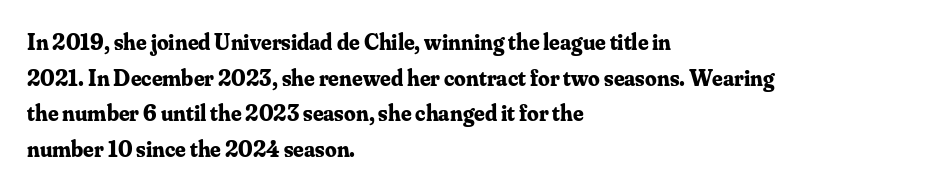
The image shows 23 px bold type, upright; set left-aligned, normal line spacing (1.55x), normal letter spacing, not underlined.
